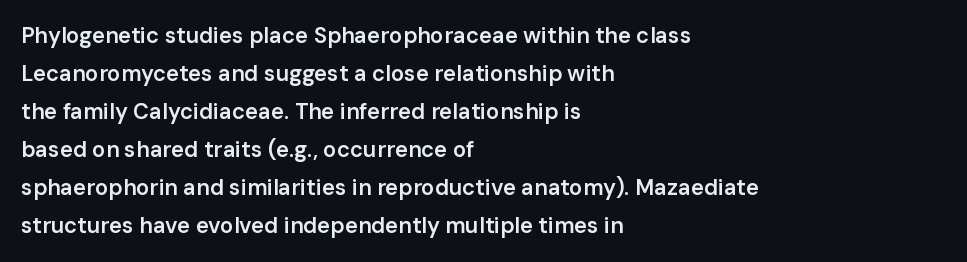
The image shows 22 px text type, upright; set left-aligned, line spacing 1.73x, normal letter spacing, not underlined.
